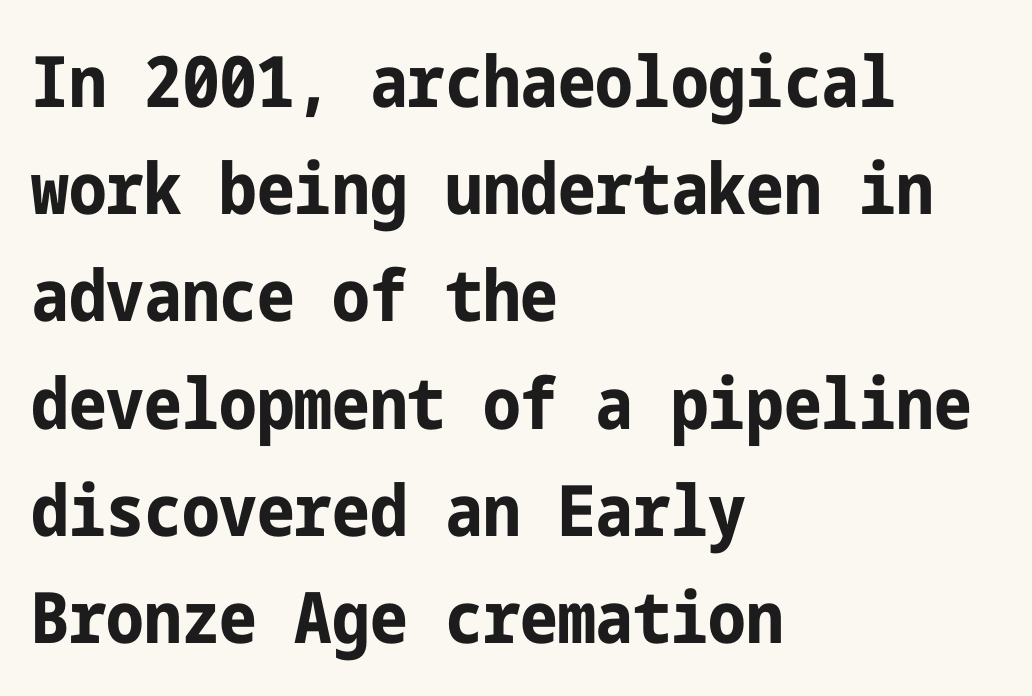
{"serif": "no", "italic": "no", "bold": "yes", "weight": "bold", "width": "condensed", "stroke_contrast": "low", "x_height": "medium", "underline": "no", "align": "left", "line_spacing": "normal", "line_spacing_ratio": 1.51, "letter_spacing": "normal", "letter_spacing_em": 0.0, "glyph_px": 71}
